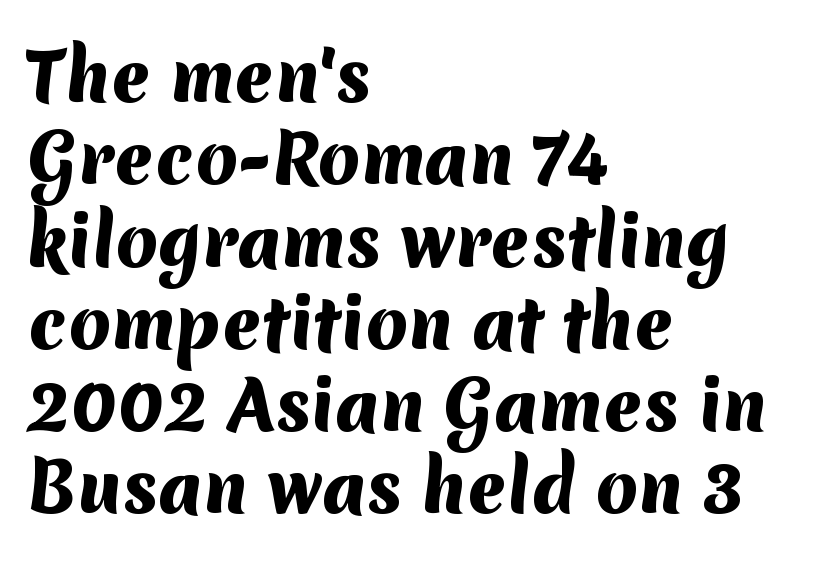
The image shows 68 px heavy sans-serif type; set left-aligned, line spacing 1.21x, normal letter spacing, not underlined; medium stroke contrast and a medium x-height.
